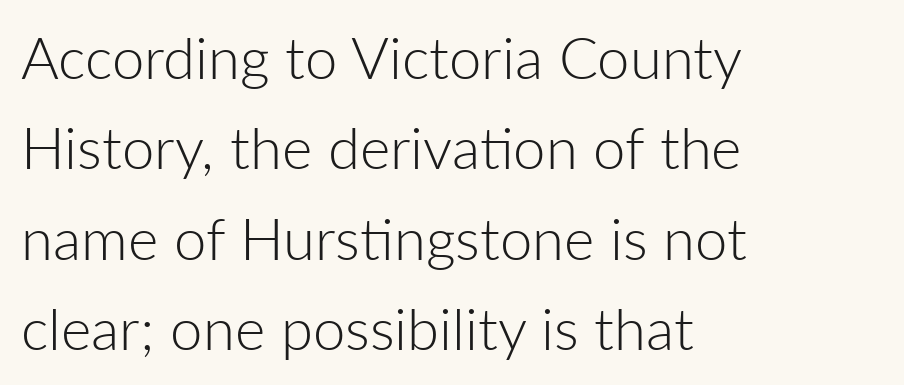
Q: Is the text bold? A: No.
Q: Is the text italic (slanted)? A: No, it is upright.
Q: Is the typeface a serif or a sans-serif typeface? A: Sans-serif.
Q: Is the text underlined? A: No.
Q: How is the paragraph aligned? A: Left-aligned.
Q: Is the spacing between letters normal or unusually wide? A: Normal.
Q: Is the spacing between lines tight, normal or loose? A: Normal.
Q: Width (condensed, normal, or wide)? A: Normal.
Q: Stroke contrast? A: Low.
Q: x-height? A: Medium.
Q: Monospaced? A: No.
